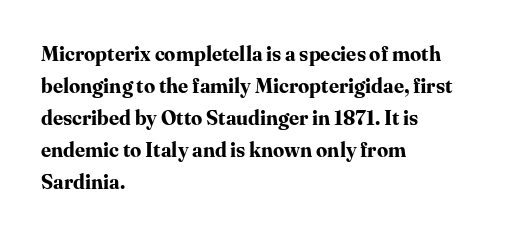
The image shows 20 px bold type, upright; set left-aligned, normal line spacing (1.6x), normal letter spacing, not underlined.
